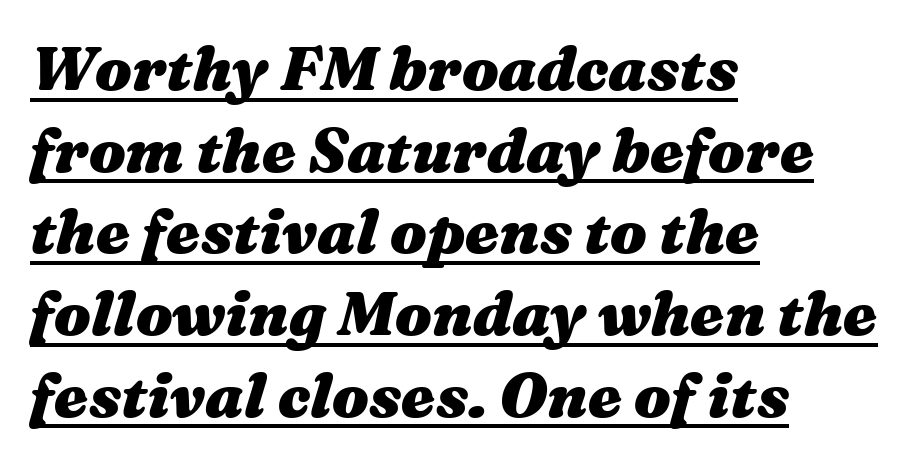
The image shows 61 px heavy, wide type, italic (leaning right); set left-aligned, normal line spacing (1.34x), normal letter spacing, underlined; medium stroke contrast and a medium x-height.
